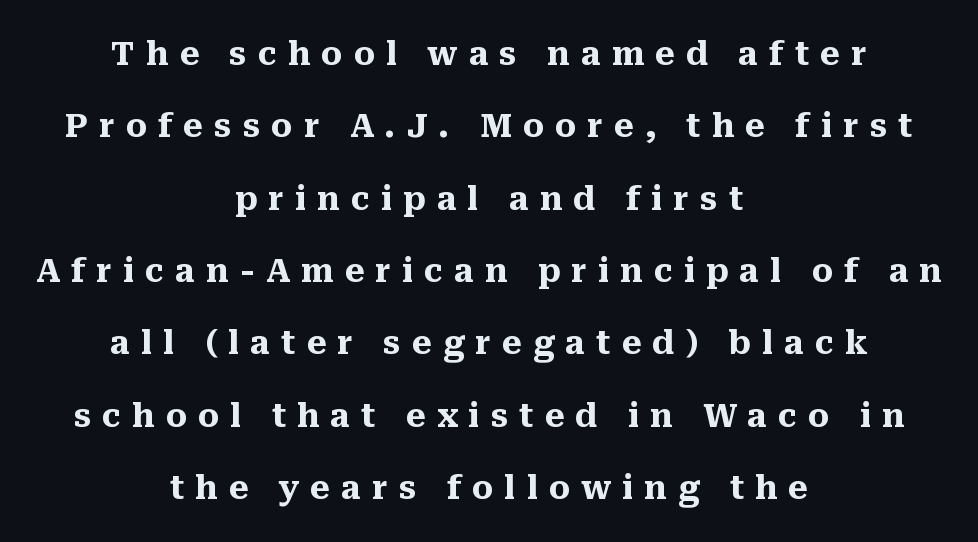
The image shows 32 px heavy serif type, upright; set centered, loose line spacing (2.26x), unusually wide letter spacing (+0.34 em), not underlined; medium stroke contrast and a medium x-height.
